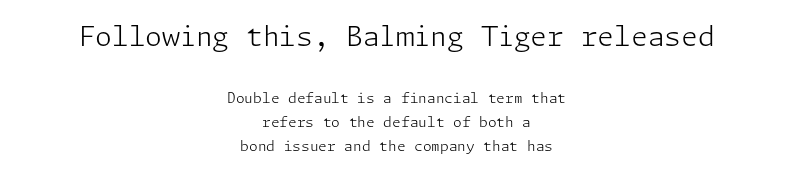
The image shows 27 px text type, upright; set centered, line spacing 1.72x, normal letter spacing, not underlined; the first (top) block is 1.93x larger.
